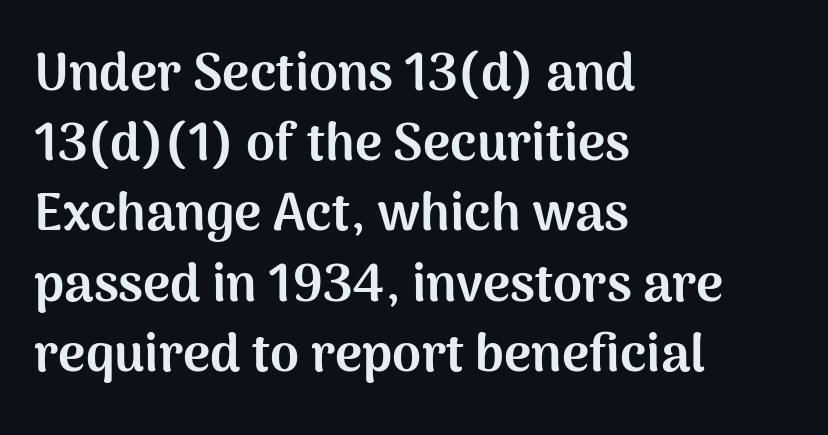
The image shows 52 px bold sans-serif type, upright; set left-aligned, normal line spacing (1.35x), normal letter spacing, not underlined; medium stroke contrast and a medium x-height.
